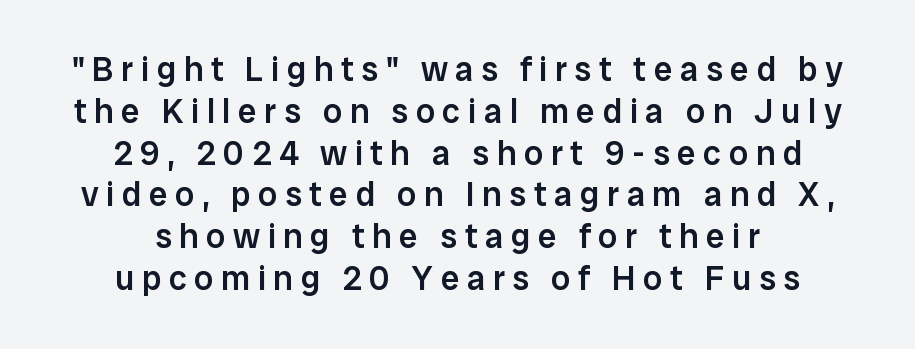
The image shows 34 px semibold sans-serif type, upright; set centered, line spacing 1.23x, unusually wide letter spacing (+0.22 em), not underlined; low stroke contrast and a medium x-height.
